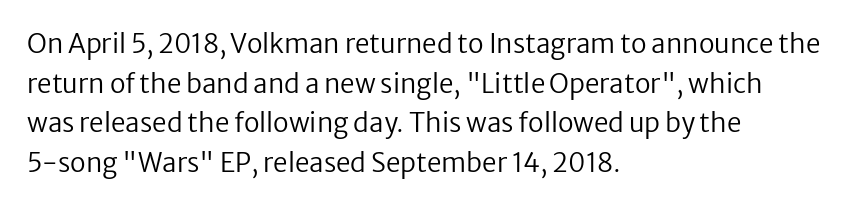
Q: Is the text bold? A: No.
Q: Is the text italic (slanted)? A: No, it is upright.
Q: Is the text underlined? A: No.
Q: How is the paragraph aligned? A: Left-aligned.
Q: Is the spacing between letters normal or unusually wide? A: Normal.
Q: Is the spacing between lines tight, normal or loose? A: Normal.
